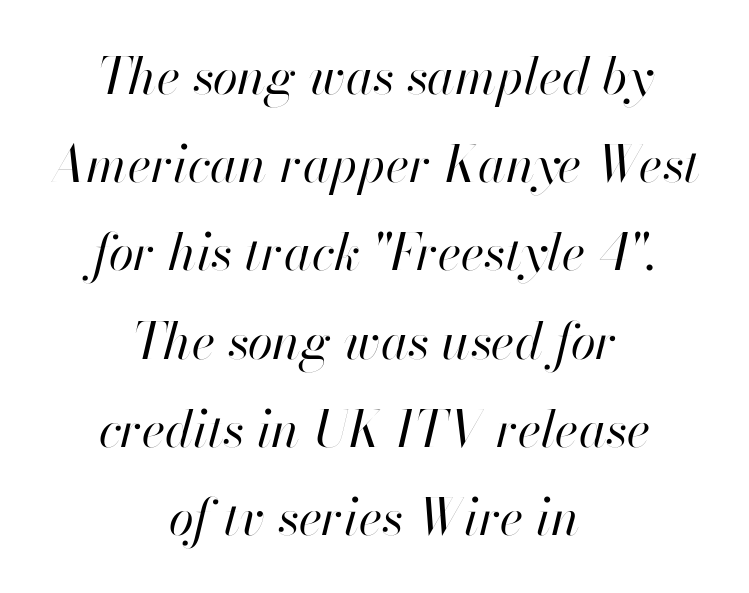
{"italic": "yes", "lean": "right", "slant_degrees": 13, "bold": "no", "weight": "regular", "width": "normal", "stroke_contrast": "high", "x_height": "small", "monospaced": "no", "underline": "no", "align": "center", "line_spacing_ratio": 1.73, "letter_spacing": "normal", "letter_spacing_em": 0.0, "glyph_px": 51}
